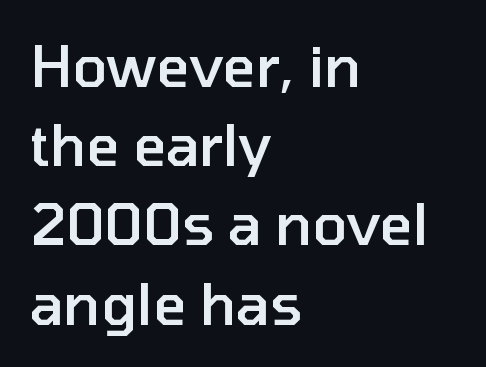
The image shows 57 px semibold sans-serif type, upright; set left-aligned, normal line spacing (1.39x), normal letter spacing, not underlined; low stroke contrast and a medium x-height.
